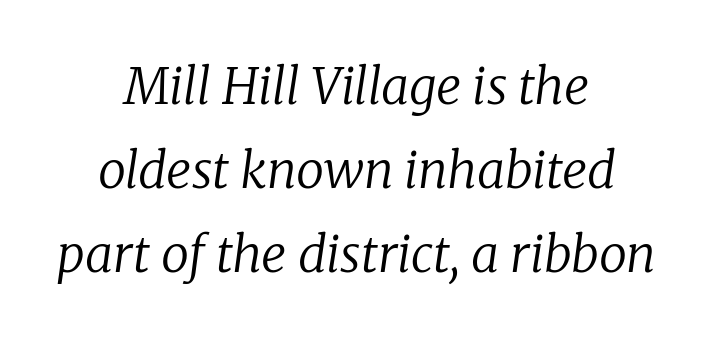
Q: Is the text bold? A: No.
Q: Is the text italic (slanted)? A: Yes, it leans right by about 8 degrees.
Q: Is the typeface a serif or a sans-serif typeface? A: Serif.
Q: Is the text underlined? A: No.
Q: How is the paragraph aligned? A: Centered.
Q: Is the spacing between letters normal or unusually wide? A: Normal.
Q: Is the spacing between lines tight, normal or loose? A: Normal.
Q: Width (condensed, normal, or wide)? A: Normal.
Q: Stroke contrast? A: Low.
Q: x-height? A: Medium.
Q: Monospaced? A: No.
